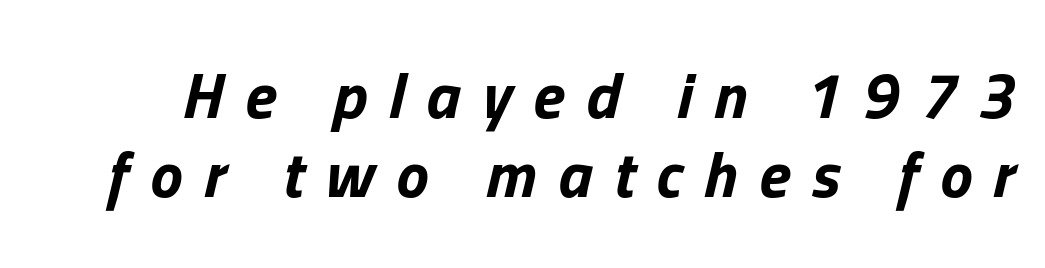
Q: Is the text bold? A: Yes.
Q: Is the text italic (slanted)? A: Yes, it leans right by about 13 degrees.
Q: Is the text underlined? A: No.
Q: Is the spacing between letters normal or unusually wide? A: Unusually wide.
Q: Width (condensed, normal, or wide)? A: Normal.
Q: Stroke contrast? A: Low.
Q: x-height? A: Medium.
Q: Monospaced? A: No.
